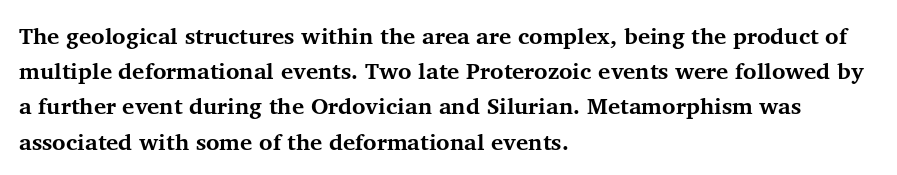
Q: Is the text bold? A: Yes.
Q: Is the text italic (slanted)? A: No, it is upright.
Q: Is the text underlined? A: No.
Q: How is the paragraph aligned? A: Left-aligned.
Q: Is the spacing between letters normal or unusually wide? A: Normal.
Q: Is the spacing between lines tight, normal or loose? A: Normal.
